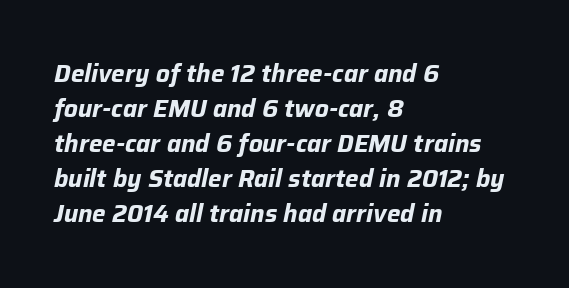
Look at the tracking — it's just the regular setting, nothing added. Heavy, bold letterforms. Yep, that's italic — everything's leaning. The paragraph shown leans on its left margin. Nobody drew a line under any word here.
